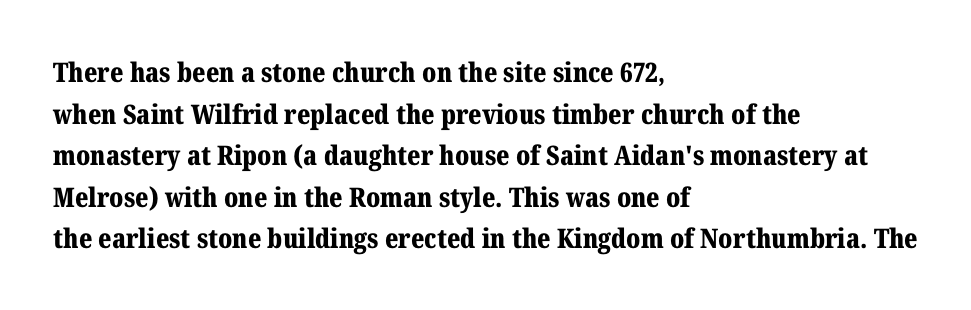
The image shows 27 px bold type, upright; set left-aligned, normal line spacing (1.54x), normal letter spacing, not underlined.
